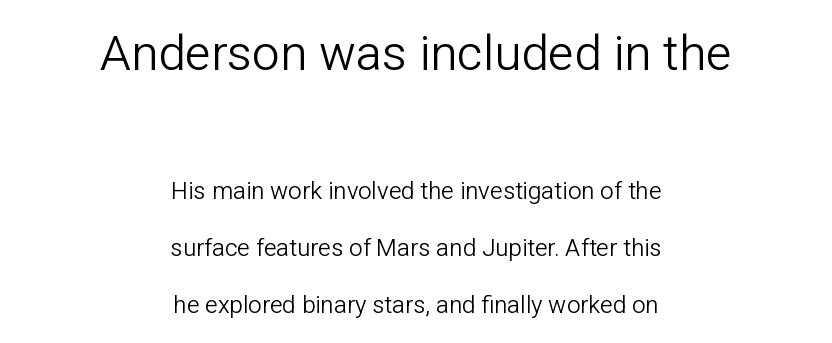
The weight tops out at a normal text grade. This is the regular roman posture of the typeface. The first block has been scaled up relative to the second. To sum up the face: it is a sans, with no serifs. The area under the type is left untouched.
